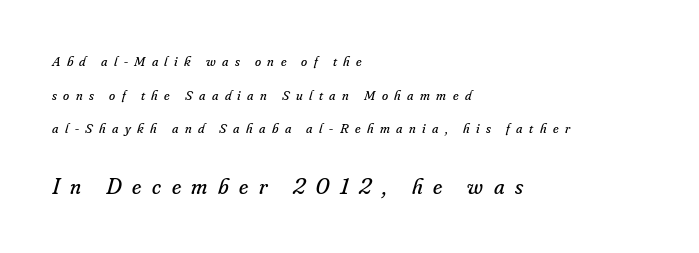
Inter-character spacing is expanded well beyond the font's built-in metrics. Layout note: lines flush left. Posture: slanted. Heaviness? Minimal to ordinary, like unemphasized prose. Nobody drew a line under any word here.
